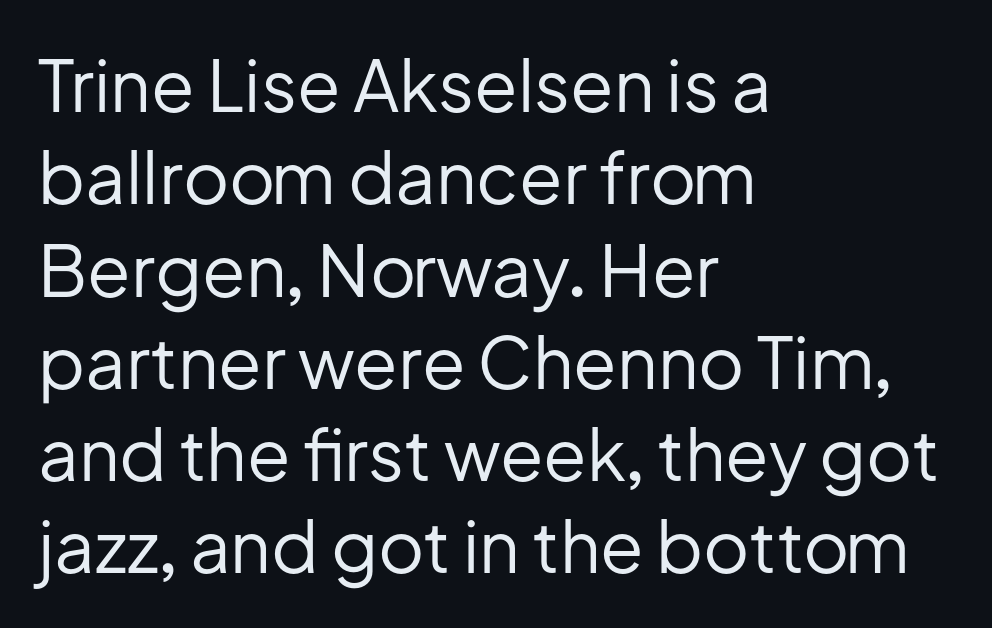
Letterform terminals end flat and unadorned throughout the passage. Tracking value appears to be zero — textbook default spacing. The designer left line spacing at the default. This sample has the flowing, uneven cadence of proportional lettering. The cut favours lightness, reaching ordinary text weight at its darkest.
